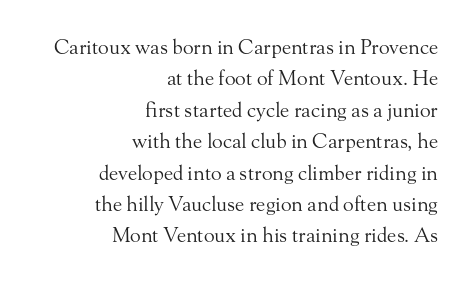
The image shows 20 px text type, upright; set right-aligned, normal line spacing (1.57x), normal letter spacing, not underlined.
